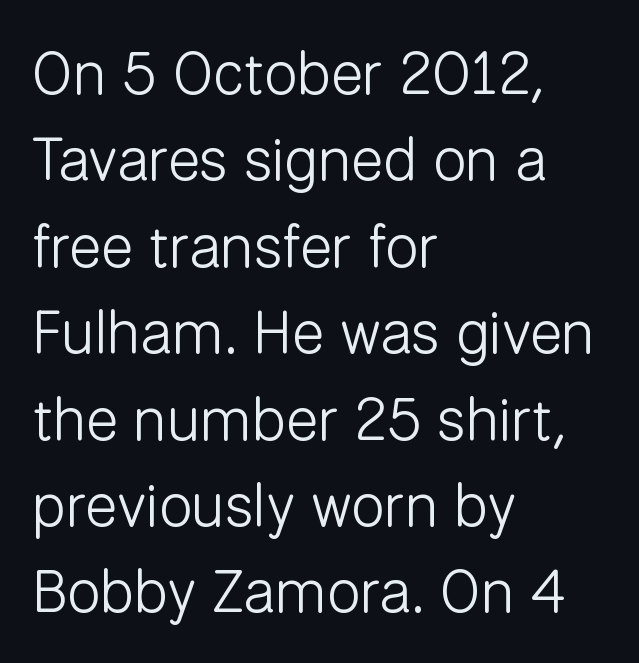
Quick note: interline space is typical. Ascenders rise straight up at ninety degrees. Every row of glyphs begins at an identical x-position on the left. This reads as an unemphasized weight, regular at the heaviest. Descender tails drop into unmarked territory.
